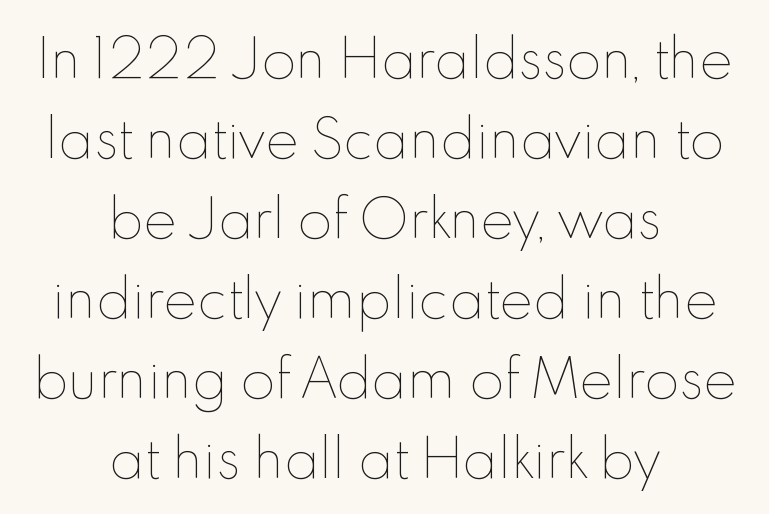
Q: Is the text bold? A: No.
Q: Is the text italic (slanted)? A: No, it is upright.
Q: Is the text underlined? A: No.
Q: How is the paragraph aligned? A: Centered.
Q: Is the spacing between letters normal or unusually wide? A: Normal.
Q: Is the spacing between lines tight, normal or loose? A: Normal.
Q: Width (condensed, normal, or wide)? A: Normal.
Q: x-height? A: Small.
Q: Monospaced? A: No.
